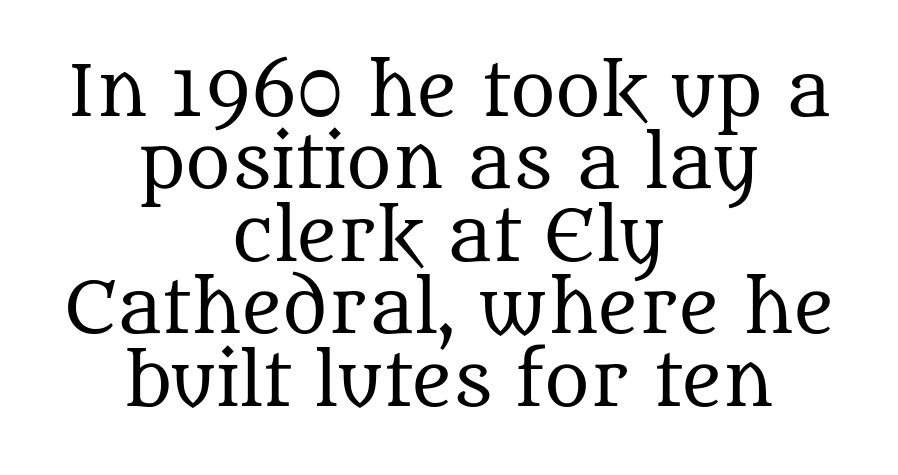
The string is rendered with underlining switched off. How would I describe the line gaps? Narrow and economical. Compared with a flush-left layout, this one balances lines on the center instead. Examine the stroke ends and you'll spot serifs.
